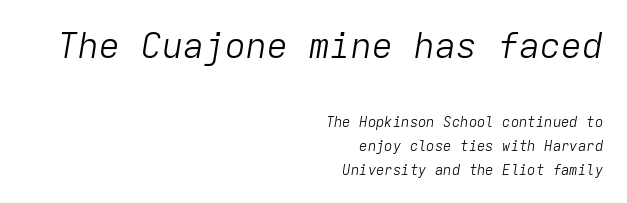
Bare-footed words on every line. Is the stroke heavy? The answer is a plain regular-or-lighter. Compared with typical body copy, the letter spacing here is the same. Line ends are locked; line starts wander. The passage shown begins with its larger block and ends with its smaller one. The typography opts for an oblique posture over an upright one.
